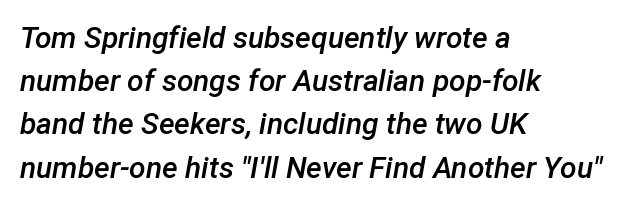
The image shows 30 px semibold type, italic (leaning right); set left-aligned, normal line spacing (1.44x), normal letter spacing, not underlined; low stroke contrast and a medium x-height.
